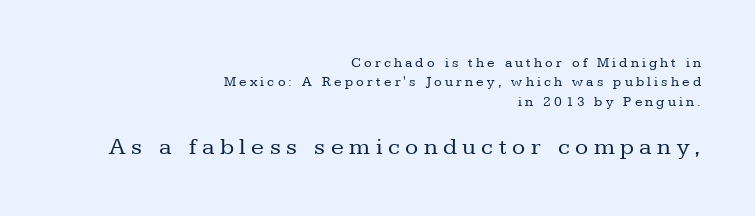
{"italic": "no", "bold": "no", "underline": "no", "align": "right", "line_spacing": "normal", "line_spacing_ratio": 1.39, "letter_spacing": "wide", "letter_spacing_em": 0.23, "larger_block": "second", "size_ratio": 1.71, "glyph_px": 24}
